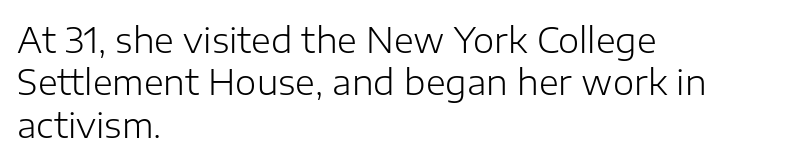
Q: Is the text bold? A: No.
Q: Is the text italic (slanted)? A: No, it is upright.
Q: Is the typeface a serif or a sans-serif typeface? A: Sans-serif.
Q: Is the text underlined? A: No.
Q: How is the paragraph aligned? A: Left-aligned.
Q: Is the spacing between letters normal or unusually wide? A: Normal.
Q: Is the spacing between lines tight, normal or loose? A: Normal.
Q: Width (condensed, normal, or wide)? A: Normal.
Q: Stroke contrast? A: Low.
Q: x-height? A: Medium.
Q: Monospaced? A: No.
